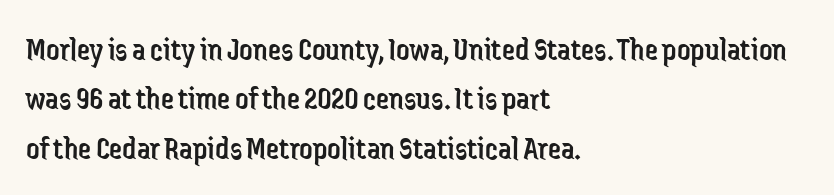
{"serif": "no", "italic": "no", "bold": "no", "weight": "regular", "width": "condensed", "stroke_contrast": "low", "x_height": "medium", "monospaced": "no", "underline": "no", "align": "left", "line_spacing": "normal", "line_spacing_ratio": 1.5, "letter_spacing": "normal", "letter_spacing_em": 0.0, "glyph_px": 33}
